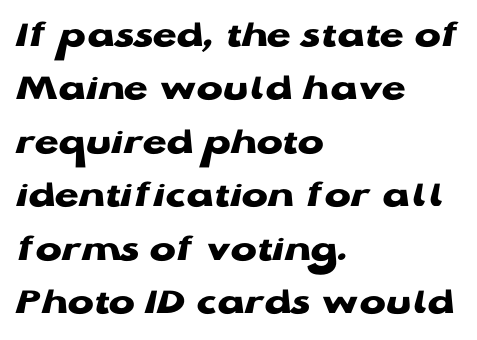
Each word holds together tightly as a unit, with standard inter-letter gaps. Line starts are locked; line ends wander. Posture: straight, roman, zero tilt. Descenders are the only things crossing below the line. Note: no serifs on the glyphs. How heavy is the stroke? Heavy — this is a bold.
